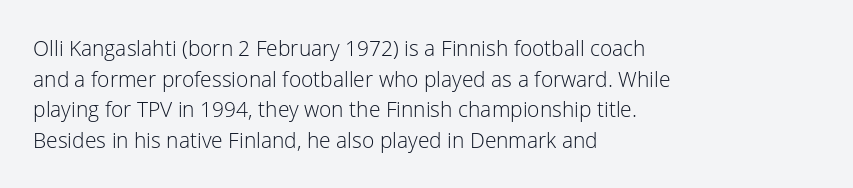
The image shows 21 px text type, upright; set left-aligned, normal line spacing (1.46x), normal letter spacing, not underlined.
